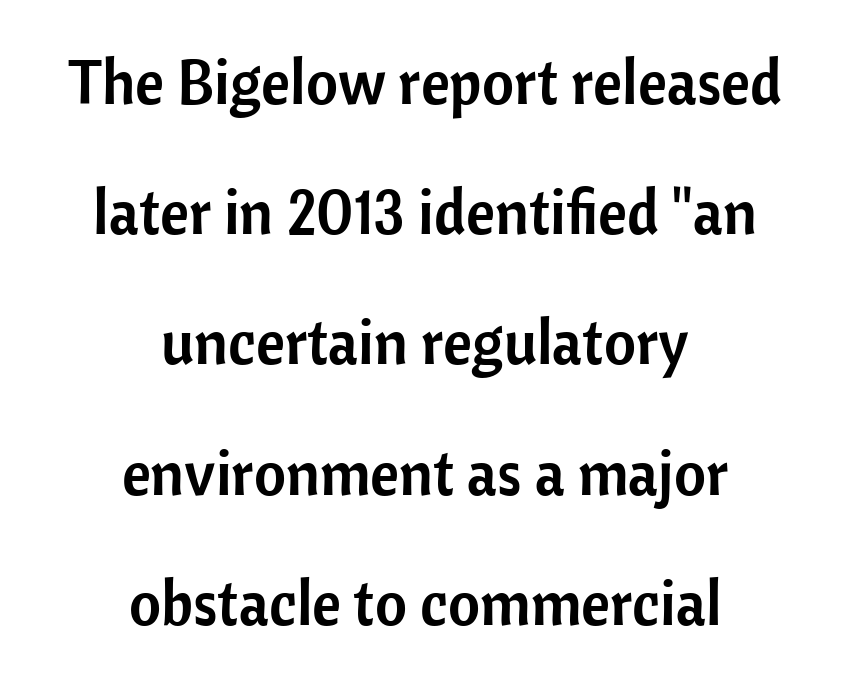
{"serif": "no", "italic": "no", "width": "normal", "stroke_contrast": "low", "x_height": "medium", "monospaced": "no", "underline": "no", "align": "center", "line_spacing": "loose", "line_spacing_ratio": 2.1, "letter_spacing": "normal", "letter_spacing_em": 0.0, "glyph_px": 62}
